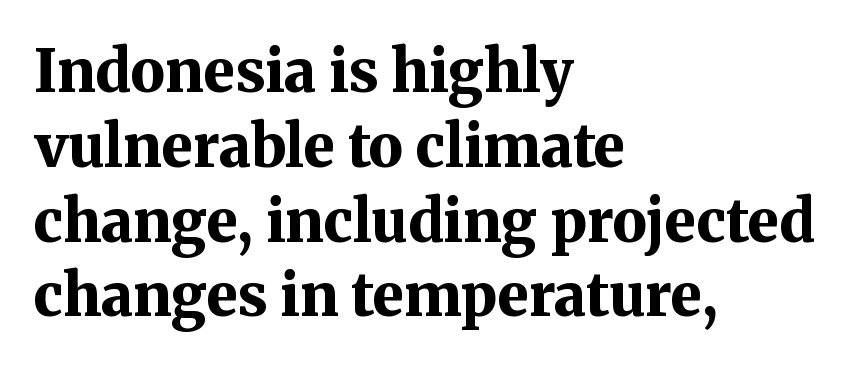
The image shows 58 px bold serif type, upright; set left-aligned, normal line spacing (1.29x), normal letter spacing, not underlined; medium stroke contrast and a medium x-height.
